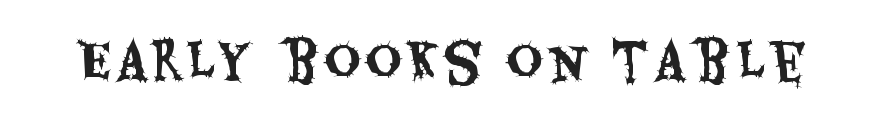
Every character sits straight up, as roman type does. Bare-footed words on every line. These lines are rendered in a variable-pitch font. Letterform terminals end flat and unadorned throughout the passage.
